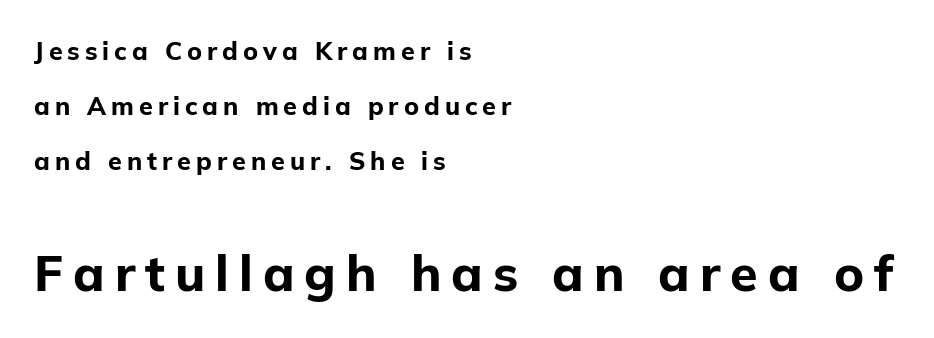
Here the designer chose a conventional face with non-uniform glyph widths. Italic: no, the glyphs are upright roman. This rendering features lettering with no underline. Regarding leading, the lines here are spaced well apart. Horizontal alignment here is leftward, the default for most running prose. Is the letter spacing exaggerated? Yes — the characters are pushed far apart.
